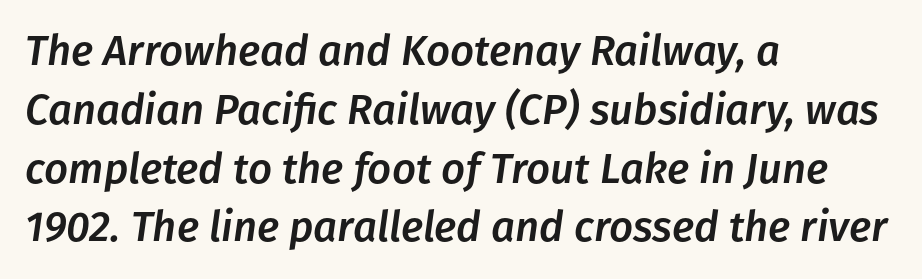
The image shows 42 px text type, italic (leaning right); set left-aligned, normal line spacing (1.4x), normal letter spacing, not underlined; low stroke contrast and a medium x-height.
